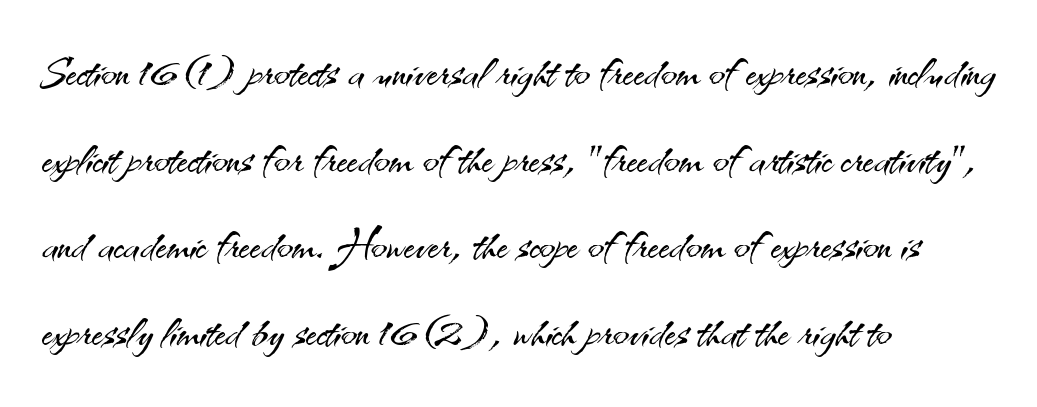
{"serif": "no", "bold": "no", "weight": "light", "width": "normal", "stroke_contrast": "medium", "x_height": "small", "monospaced": "no", "underline": "no", "align": "left", "line_spacing": "normal", "line_spacing_ratio": 1.47, "letter_spacing": "normal", "letter_spacing_em": 0.0, "glyph_px": 59}
